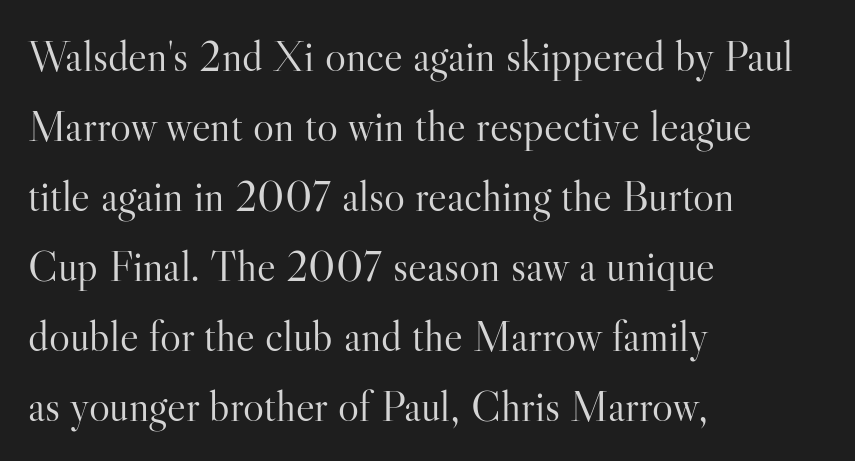
The image shows 44 px light serif type, upright; set left-aligned, normal line spacing (1.59x), normal letter spacing, not underlined; high stroke contrast and a small x-height.
